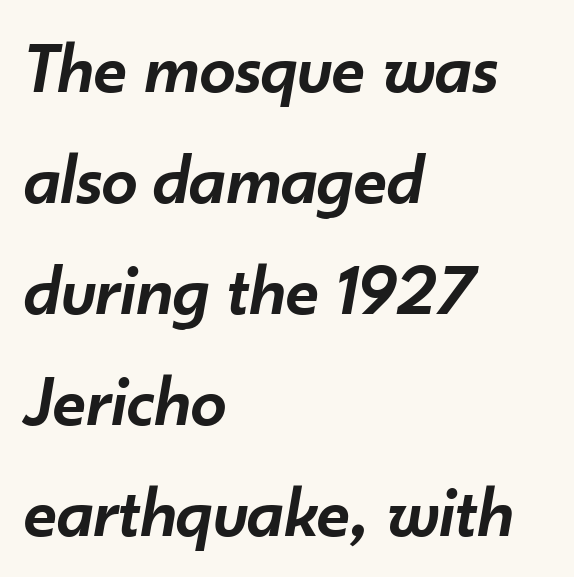
This sample uses an oblique cut, with every glyph tilted off the vertical. The foot of each line stays bare and open. The passage shown has conventional tracking throughout. This rendering uses left alignment, leaving the right contour irregular. Whoever set this chose a conventional vertical rhythm.
